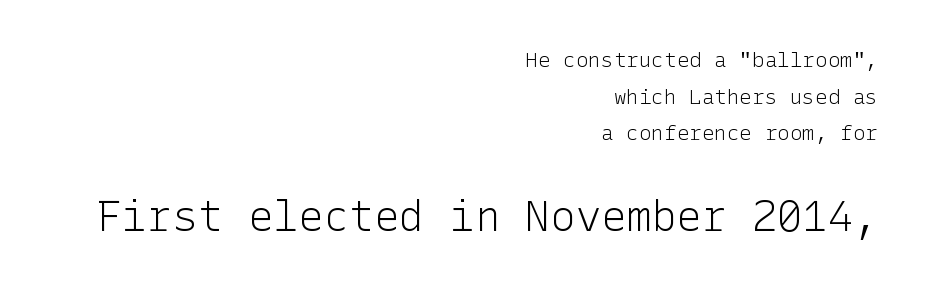
{"serif": "no", "italic": "no", "bold": "no", "weight": "light", "width": "normal", "stroke_contrast": "low", "x_height": "medium", "underline": "no", "align": "right", "line_spacing_ratio": 1.75, "letter_spacing": "normal", "letter_spacing_em": 0.0, "larger_block": "second", "size_ratio": 2.0, "glyph_px": 42}
